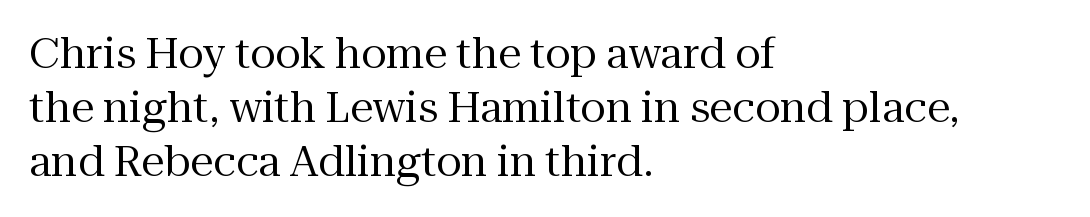
The image shows 42 px regular-weight serif type, upright; set left-aligned, normal line spacing (1.29x), normal letter spacing, not underlined; medium stroke contrast and a medium x-height.
